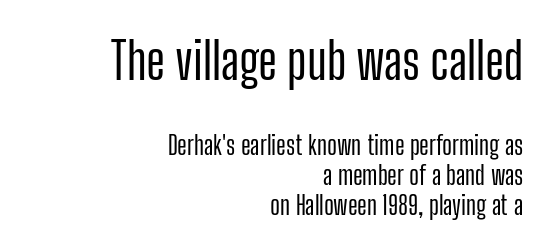
Q: Is the text italic (slanted)? A: No, it is upright.
Q: Is the typeface a serif or a sans-serif typeface? A: Sans-serif.
Q: Is the text underlined? A: No.
Q: How is the paragraph aligned? A: Right-aligned.
Q: Is the spacing between letters normal or unusually wide? A: Normal.
Q: Which block of text is set in a larger size, the first (top) or the second (bottom)? A: The first (top) one.
Q: Width (condensed, normal, or wide)? A: Condensed.
Q: Stroke contrast? A: Low.
Q: x-height? A: Medium.
Q: Monospaced? A: No.
